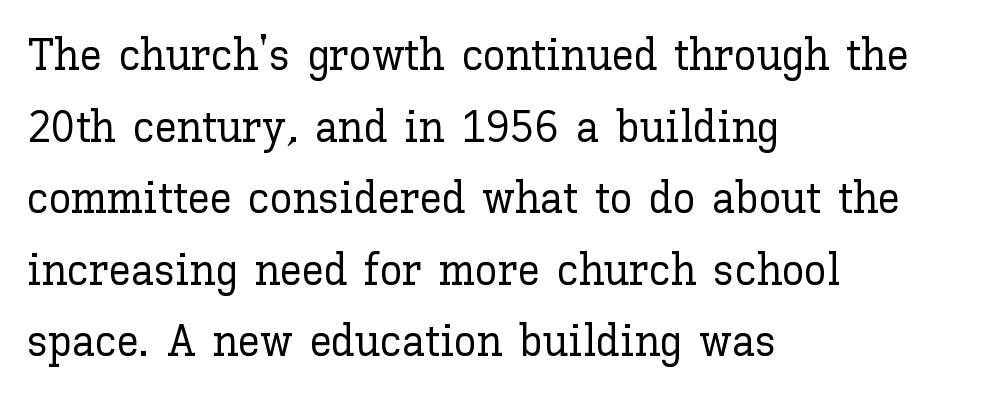
The space directly below the letters is spotless. Spacing between characters is what you'd get straight out of the box. Here the designer chose a conventional face with non-uniform glyph widths. The ragged edge is on the right, which tells us the setting is flush left.
